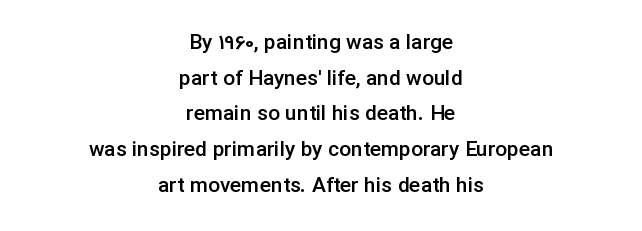
The strip under each line holds only bare page. Each line is balanced around a shared central axis. Honestly, the row spacing looks completely unremarkable. Notice how the stems are strictly vertical — no italics here. A bit beefed up — I'd call it semibold rather than bold.
